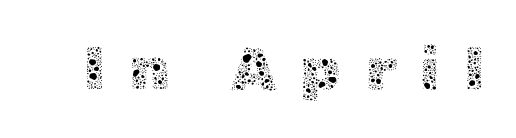
The face used here is proportionally spaced, like ordinary book or web type. Vertical stems look standard width or narrower in stroke. Letter spacing: wide. Is there any slant? The stems are plumb. Rule under the text: the space is simply empty.
